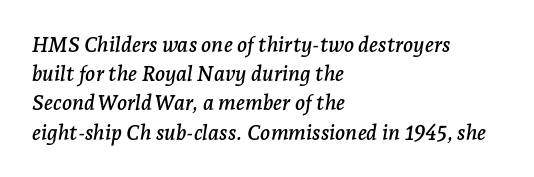
{"italic": "yes", "lean": "right", "slant_degrees": 7, "underline": "no", "align": "left", "line_spacing": "normal", "line_spacing_ratio": 1.39, "letter_spacing": "normal", "letter_spacing_em": 0.0, "glyph_px": 21}
